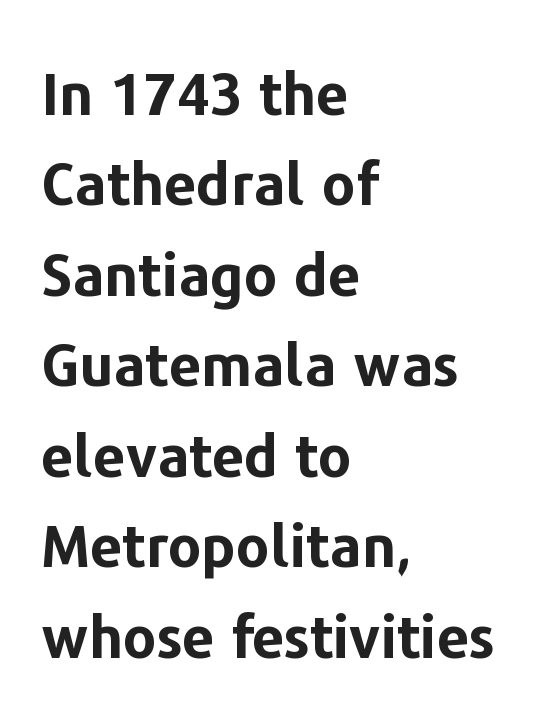
{"serif": "no", "italic": "no", "bold": "yes", "weight": "bold", "width": "normal", "stroke_contrast": "low", "x_height": "medium", "monospaced": "no", "underline": "no", "align": "left", "line_spacing": "normal", "line_spacing_ratio": 1.56, "letter_spacing": "normal", "letter_spacing_em": 0.0, "glyph_px": 58}
